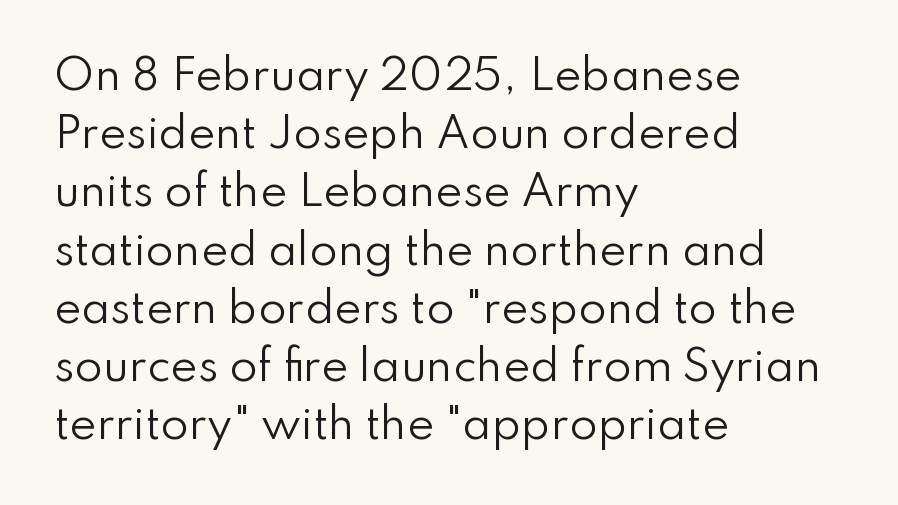
Q: Is the text bold? A: No.
Q: Is the text italic (slanted)? A: No, it is upright.
Q: Is the typeface a serif or a sans-serif typeface? A: Sans-serif.
Q: Is the text underlined? A: No.
Q: How is the paragraph aligned? A: Left-aligned.
Q: Is the spacing between letters normal or unusually wide? A: Normal.
Q: Is the spacing between lines tight, normal or loose? A: Normal.
Q: Width (condensed, normal, or wide)? A: Normal.
Q: Stroke contrast? A: Low.
Q: x-height? A: Small.
Q: Monospaced? A: No.
